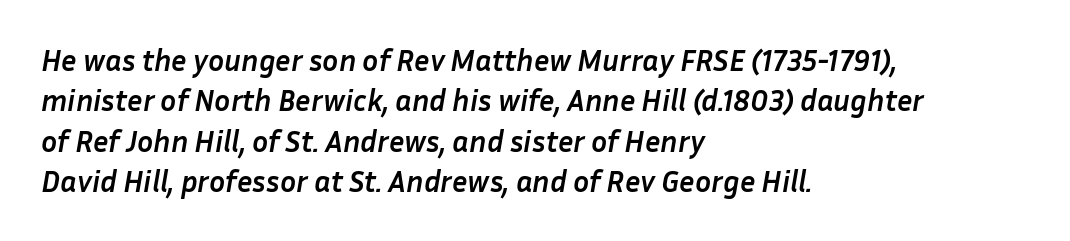
The image shows 30 px semibold type, italic (leaning right); set left-aligned, normal line spacing (1.35x), normal letter spacing, not underlined; low stroke contrast and a medium x-height.
